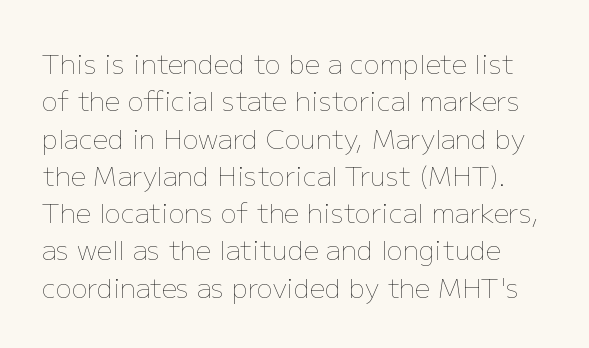
Q: Is the text bold? A: No.
Q: Is the text italic (slanted)? A: No, it is upright.
Q: Is the text underlined? A: No.
Q: Is the spacing between letters normal or unusually wide? A: Normal.
Q: Is the spacing between lines tight, normal or loose? A: Normal.
